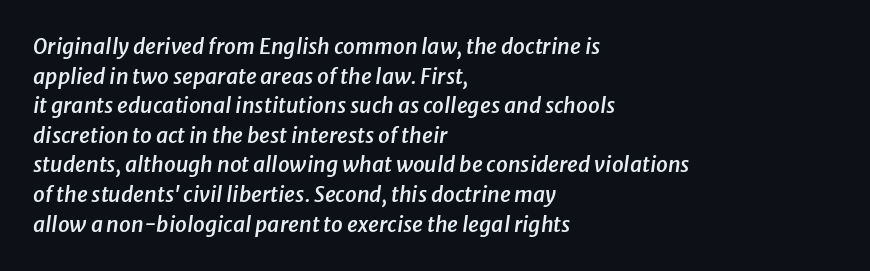
The image shows 21 px text type, italic (leaning right); set left-aligned, normal line spacing (1.41x), normal letter spacing, not underlined.
